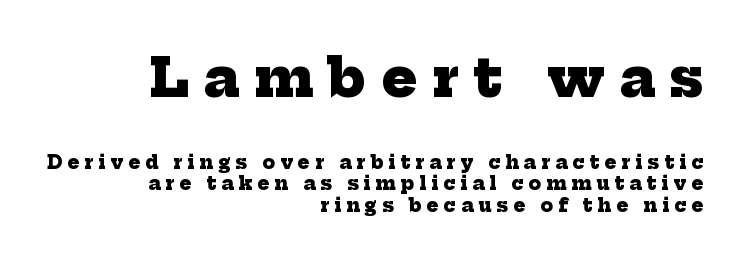
{"serif": "yes", "bold": "yes", "weight": "heavy", "width": "normal", "stroke_contrast": "low", "x_height": "medium", "monospaced": "no", "underline": "no", "align": "right", "line_spacing_ratio": 1.21, "letter_spacing": "wide", "letter_spacing_em": 0.28, "larger_block": "first", "size_ratio": 2.94, "glyph_px": 53}
